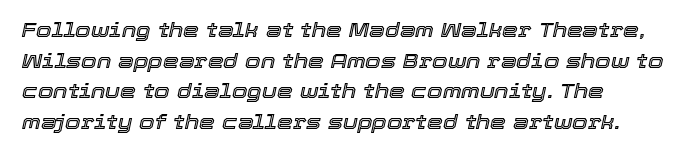
The image shows 20 px text type, italic (leaning right); set normal line spacing (1.53x), normal letter spacing, not underlined.
